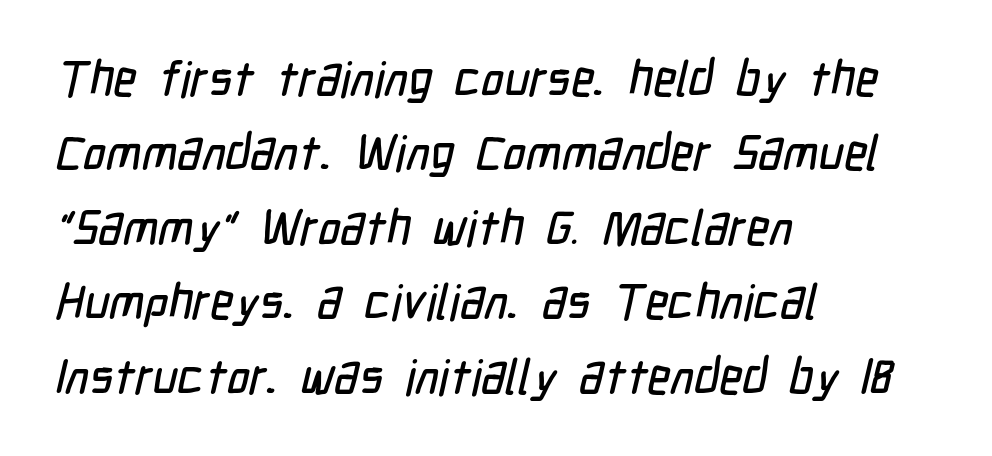
The image shows 49 px condensed sans-serif type; set left-aligned, normal line spacing (1.52x), normal letter spacing, not underlined; low stroke contrast and a medium x-height.
